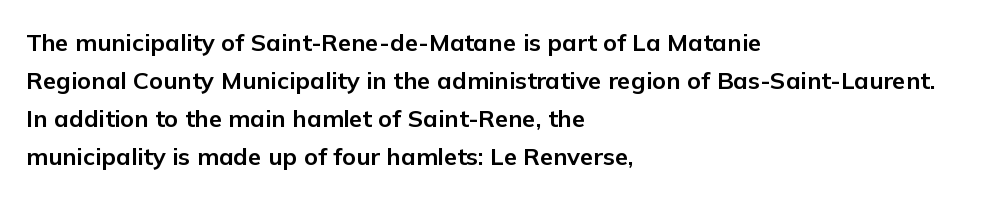
Any mark beneath the type? The region is blank. The letters stand upright; this is a roman face. The type is set solid horizontally, with unmodified tracking. Which margin do the lines hug? The left one — the right edge is uneven. The rendering uses a bold face; every stroke is thick and dark.
